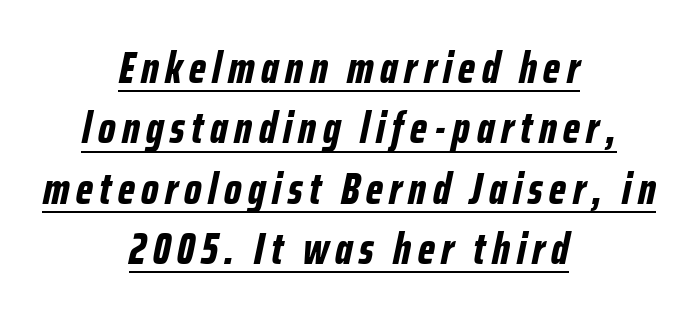
Notice how a bar underscores the lettering throughout. This sample has the flowing, uneven cadence of proportional lettering. Layout note: lines centered. Italic? Definitely — the glyphs are oblique. The vertical gap from one line to the next is medium.
